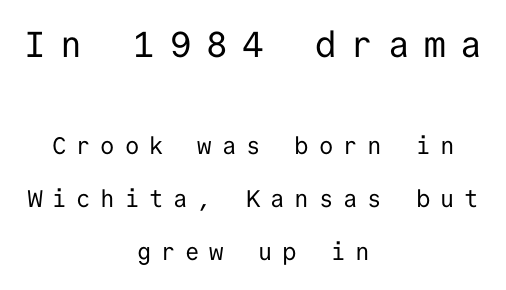
{"serif": "no", "italic": "no", "bold": "no", "weight": "regular", "width": "normal", "stroke_contrast": "low", "x_height": "medium", "monospaced": "yes", "underline": "no", "align": "center", "line_spacing": "loose", "line_spacing_ratio": 2.21, "letter_spacing": "wide", "letter_spacing_em": 0.41, "larger_block": "first", "size_ratio": 1.5, "glyph_px": 36}
